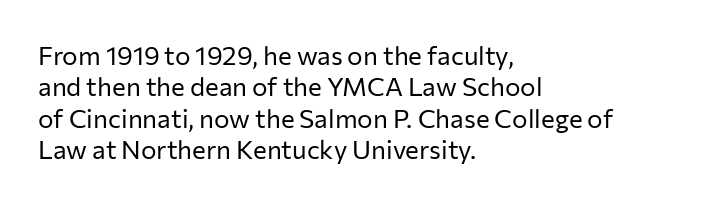
The image shows 26 px text type, upright; set left-aligned, line spacing 1.21x, normal letter spacing, not underlined.
